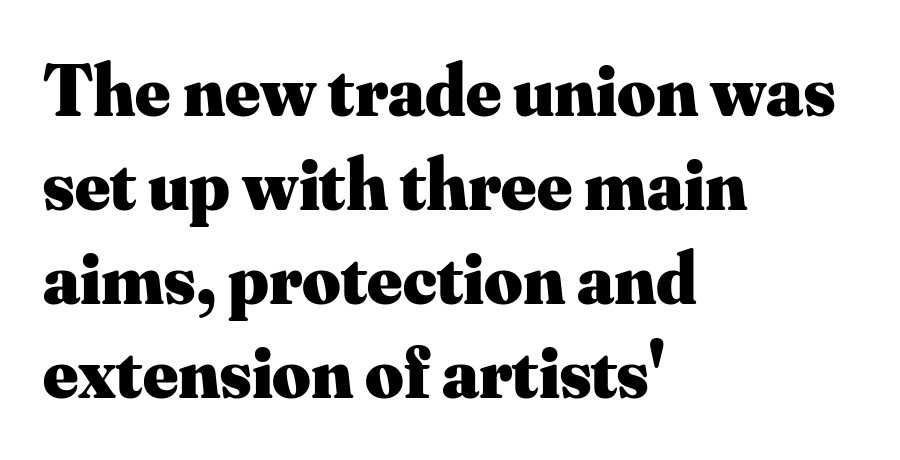
Q: Is the text bold? A: Yes.
Q: Is the text italic (slanted)? A: No, it is upright.
Q: Is the typeface a serif or a sans-serif typeface? A: Serif.
Q: Is the text underlined? A: No.
Q: How is the paragraph aligned? A: Left-aligned.
Q: Is the spacing between letters normal or unusually wide? A: Normal.
Q: Is the spacing between lines tight, normal or loose? A: Normal.
Q: Width (condensed, normal, or wide)? A: Normal.
Q: Stroke contrast? A: Medium.
Q: x-height? A: Small.
Q: Monospaced? A: No.
